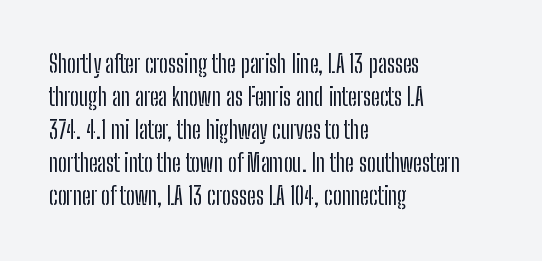
The lines are quadded left. Does extra space separate the letters? No, they use regular spacing. Tall strokes in this sample are plumb rather than angled. Notice how descenders clear the ascenders below comfortably — that's standard leading. This rendering features lettering with no underline.
